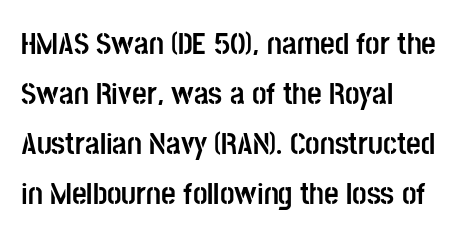
The image shows 32 px semibold, condensed sans-serif type, upright; set left-aligned, normal line spacing (1.56x), normal letter spacing, not underlined; low stroke contrast and a large x-height.
